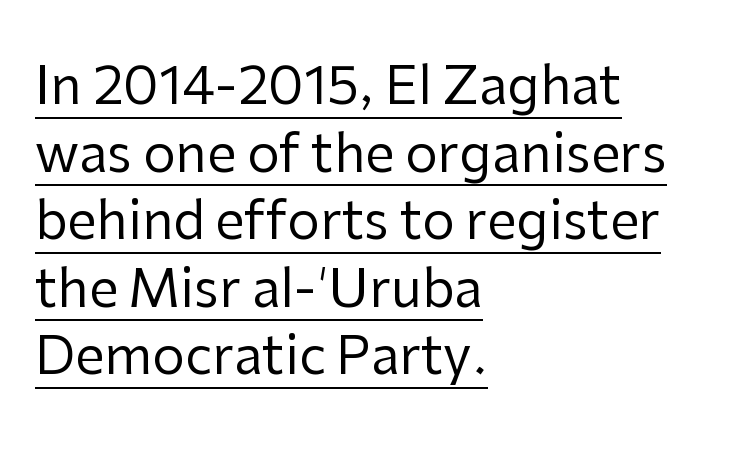
The image shows 52 px regular-weight sans-serif type, upright; set left-aligned, normal line spacing (1.3x), normal letter spacing, underlined; low stroke contrast and a medium x-height.
